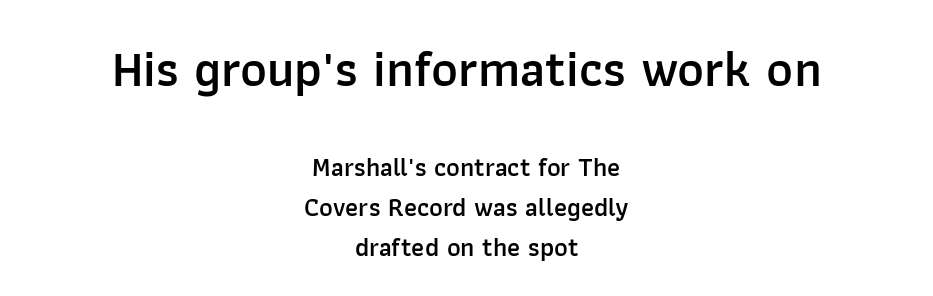
{"serif": "no", "italic": "no", "bold": "semi", "weight": "semibold", "width": "normal", "stroke_contrast": "low", "x_height": "medium", "monospaced": "no", "underline": "no", "align": "center", "line_spacing": "normal", "line_spacing_ratio": 1.54, "letter_spacing": "normal", "letter_spacing_em": 0.0, "larger_block": "first", "size_ratio": 1.96, "glyph_px": 51}
